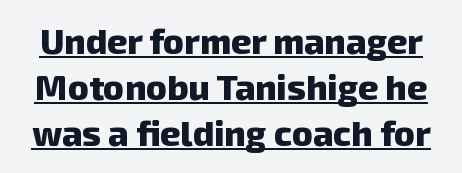
Q: Is the text bold? A: Yes.
Q: Is the typeface a serif or a sans-serif typeface? A: Sans-serif.
Q: Is the text underlined? A: Yes.
Q: Is the spacing between letters normal or unusually wide? A: Normal.
Q: Is the spacing between lines tight, normal or loose? A: Normal.
Q: Width (condensed, normal, or wide)? A: Normal.
Q: Stroke contrast? A: Low.
Q: x-height? A: Medium.
Q: Monospaced? A: No.
